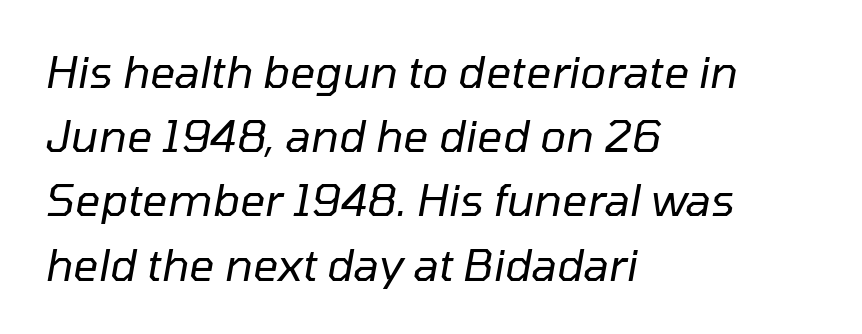
Only glyphs here, with clear space below each row. No extra ink here — the face is not bold. Is there much room between lines? A standard amount, neither cramped nor airy. The rendering uses natural spacing where letterforms have individual widths. Compared with ordinary roman type, these characters are visibly tilted. Here the glyphs are tracked normally, forming tight word shapes.
